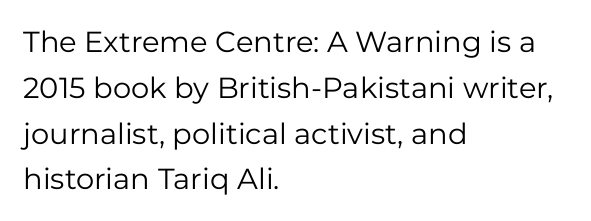
Observe the absence of serifs on each vertical stroke in this sample. Alignment: flush left. Descenders are the only things crossing below the line. This sample uses an upright cut, with every glyph sitting square on the baseline. Ink coverage per letter is moderate at most.
